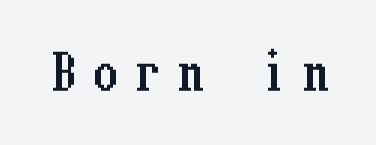
Q: Is the text italic (slanted)? A: No, it is upright.
Q: Is the text underlined? A: No.
Q: Is the spacing between letters normal or unusually wide? A: Unusually wide.
Q: Width (condensed, normal, or wide)? A: Condensed.
Q: Stroke contrast? A: Low.
Q: x-height? A: Medium.
